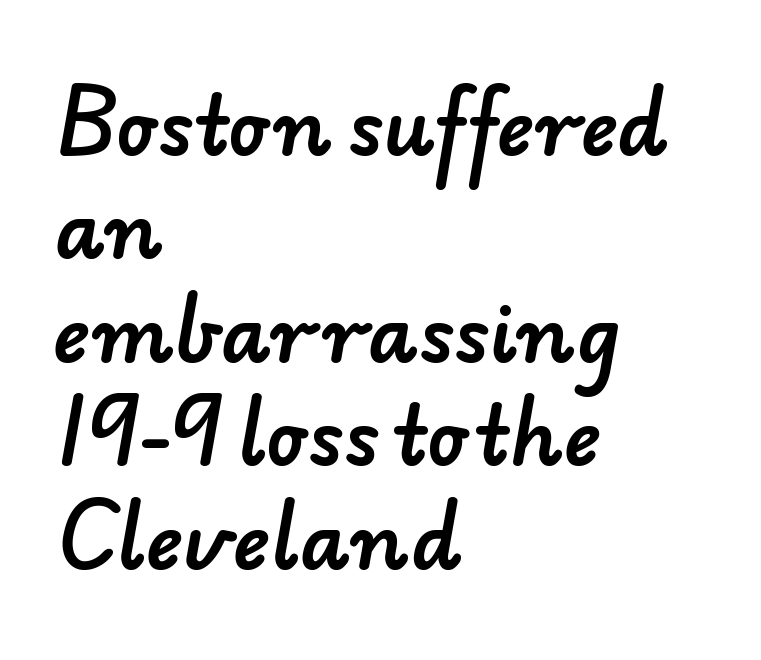
{"serif": "no", "width": "normal", "stroke_contrast": "low", "x_height": "small", "monospaced": "no", "underline": "no", "align": "left", "line_spacing": "normal", "line_spacing_ratio": 1.31, "letter_spacing": "normal", "letter_spacing_em": 0.0, "glyph_px": 79}
